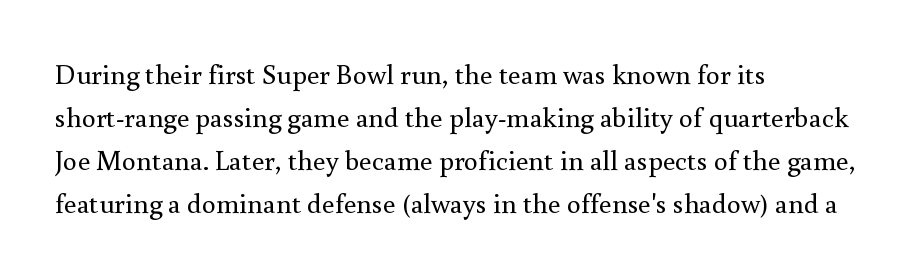
The image shows 28 px regular-weight serif type, upright; set left-aligned, normal line spacing (1.54x), normal letter spacing, not underlined; medium stroke contrast and a small x-height.
